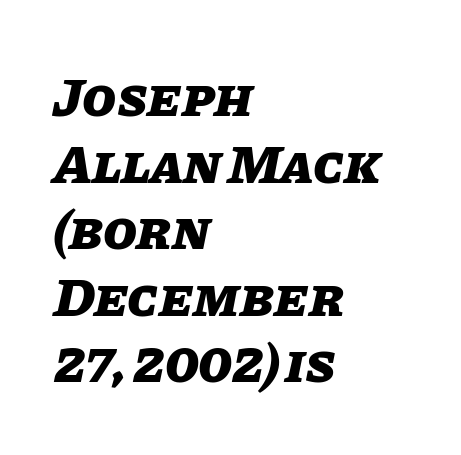
Slanted lettering throughout. Each letter keeps its own natural width here, so spacing adapts to shape. Caption: standard tracking, unaltered. The specimen omits any rule beneath the text block's lines.
